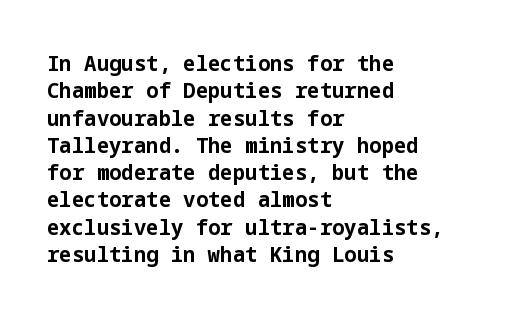
Chunky letters — that's bold for sure. Caption: standard tracking, unaltered. Descenders are the only things crossing below the line. Typeset ragged right — the left edge is the straight one. The letters stand upright; this is a roman face.
